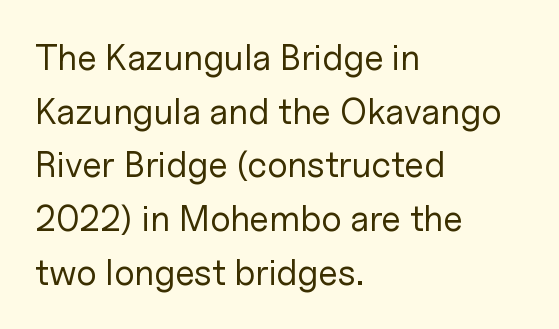
The image shows 36 px regular-weight sans-serif type, upright; set left-aligned, normal line spacing (1.49x), normal letter spacing, not underlined; low stroke contrast and a medium x-height.
